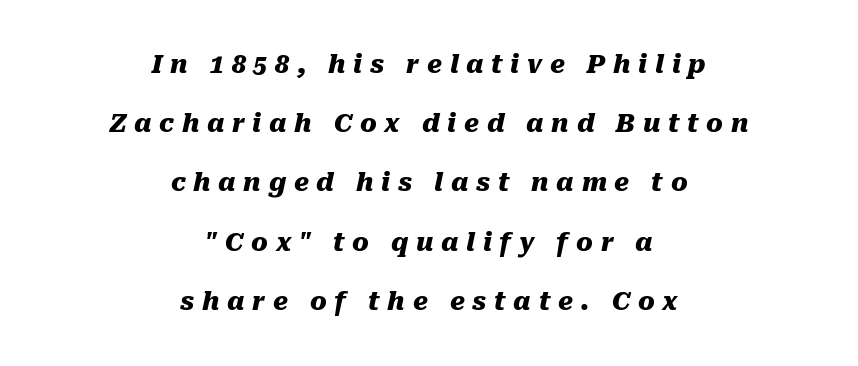
The line-height multiplier appears high, well above default. Is the block centered? Yes — each line is placed symmetrically about the middle. Caption: expanded tracking, letters set apart. A dark, heavy texture on the line: the type is bold.
